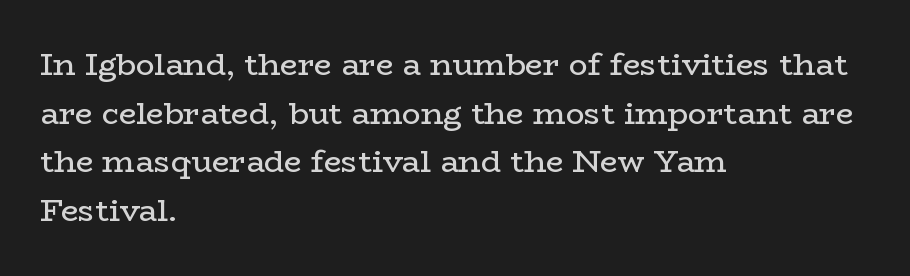
{"serif": "yes", "italic": "no", "bold": "no", "weight": "regular", "width": "wide", "stroke_contrast": "low", "x_height": "medium", "monospaced": "no", "underline": "no", "align": "left", "line_spacing": "normal", "line_spacing_ratio": 1.57, "letter_spacing": "normal", "letter_spacing_em": 0.0, "glyph_px": 31}
